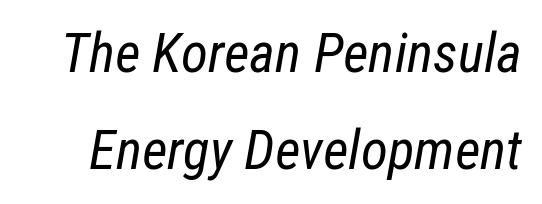
{"italic": "yes", "lean": "right", "slant_degrees": 12, "bold": "no", "weight": "regular", "width": "condensed", "stroke_contrast": "low", "x_height": "medium", "monospaced": "no", "underline": "no", "line_spacing_ratio": 1.77, "letter_spacing": "normal", "letter_spacing_em": 0.0, "glyph_px": 55}
